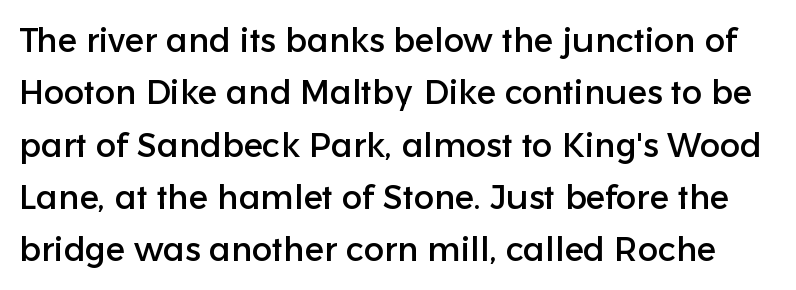
The specimen reads as upright at a glance. Spacing verdict: proportional, widths tailored to each character. The horizontal fit of the characters is conventional and even. Descenders hang freely into open space. Examine the stroke ends and you'll find no serifs.
